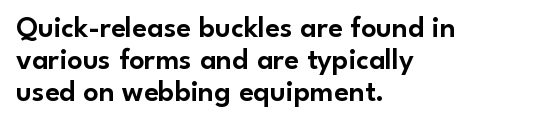
The image shows 30 px sans-serif type, upright; set left-aligned, tight line spacing (1.07x), normal letter spacing, not underlined; low stroke contrast and a small x-height.
